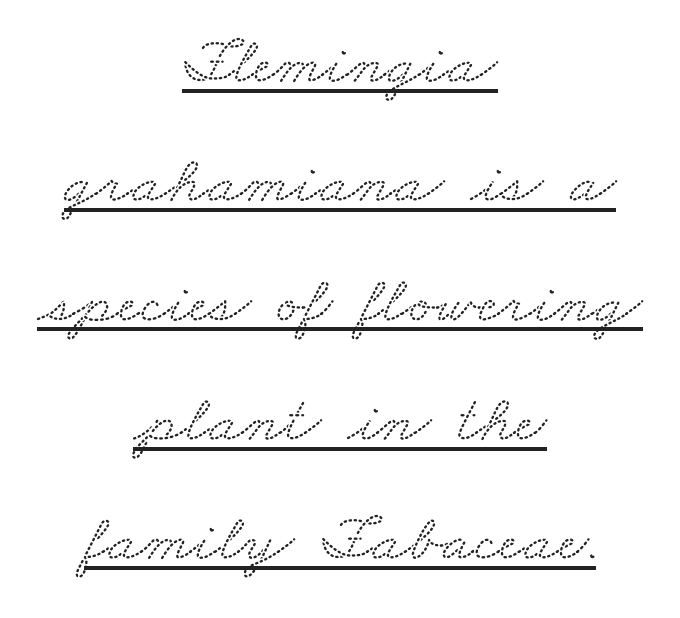
Q: Is the typeface a serif or a sans-serif typeface? A: Serif.
Q: Is the text underlined? A: Yes.
Q: How is the paragraph aligned? A: Centered.
Q: Is the spacing between letters normal or unusually wide? A: Normal.
Q: Width (condensed, normal, or wide)? A: Wide.
Q: Stroke contrast? A: Low.
Q: x-height? A: Small.
Q: Monospaced? A: No.
